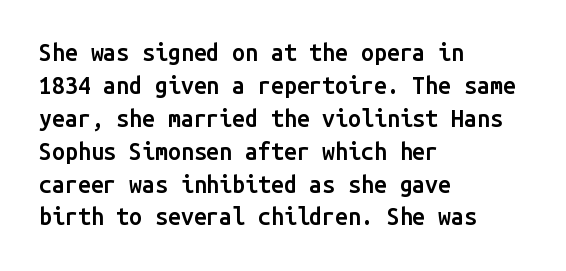
Q: Is the text bold? A: Semi-bold.
Q: Is the text italic (slanted)? A: No, it is upright.
Q: Is the text underlined? A: No.
Q: How is the paragraph aligned? A: Left-aligned.
Q: Is the spacing between letters normal or unusually wide? A: Normal.
Q: Is the spacing between lines tight, normal or loose? A: Normal.
